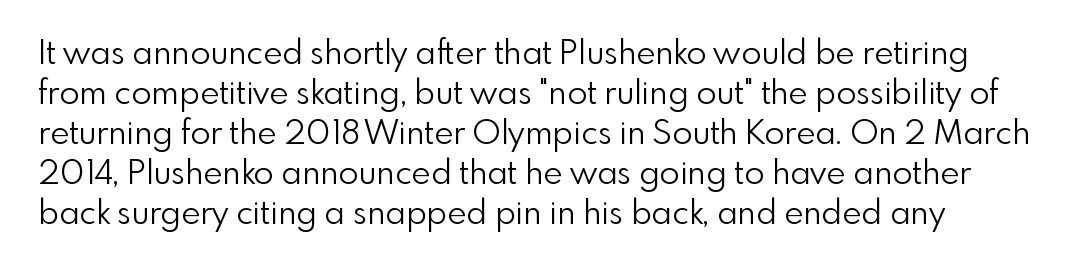
Q: Is the text bold? A: No.
Q: Is the text italic (slanted)? A: No, it is upright.
Q: Is the typeface a serif or a sans-serif typeface? A: Sans-serif.
Q: Is the text underlined? A: No.
Q: Is the spacing between letters normal or unusually wide? A: Normal.
Q: Width (condensed, normal, or wide)? A: Normal.
Q: x-height? A: Small.
Q: Monospaced? A: No.
